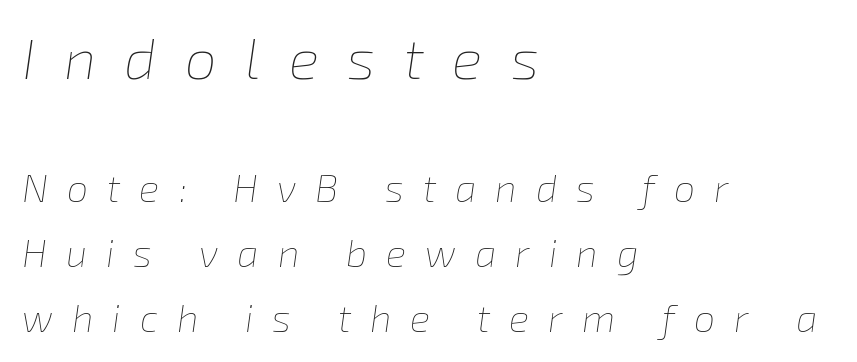
{"italic": "yes", "lean": "right", "slant_degrees": 8, "bold": "no", "weight": "thin", "width": "normal", "stroke_contrast": "low", "x_height": "medium", "monospaced": "no", "underline": "no", "align": "left", "line_spacing": "normal", "line_spacing_ratio": 1.7, "letter_spacing": "wide", "letter_spacing_em": 0.5, "larger_block": "first", "size_ratio": 1.5, "glyph_px": 57}
